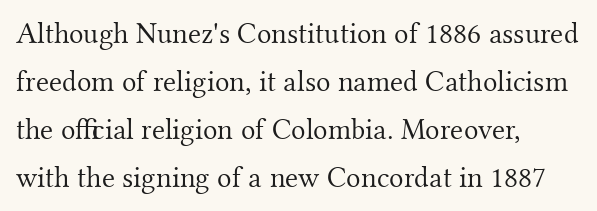
{"serif": "yes", "italic": "no", "bold": "no", "weight": "light", "width": "normal", "stroke_contrast": "medium", "x_height": "small", "monospaced": "no", "underline": "no", "align": "left", "line_spacing": "normal", "line_spacing_ratio": 1.6, "letter_spacing": "normal", "letter_spacing_em": 0.0, "glyph_px": 30}
